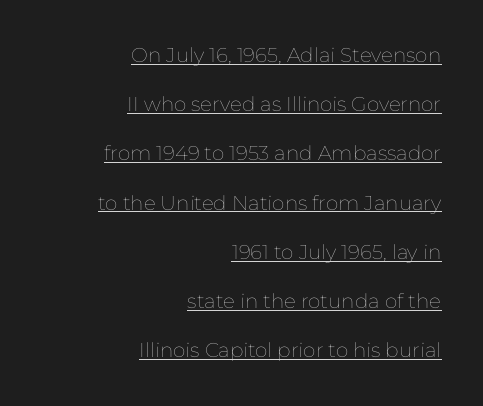
The image shows 20 px text type, upright; set right-aligned, loose line spacing (2.46x), normal letter spacing, underlined.
